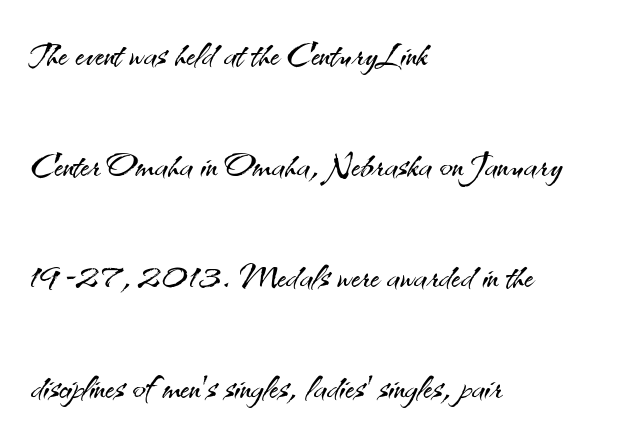
The image shows 48 px light sans-serif type; set left-aligned, loose line spacing (2.31x), normal letter spacing, not underlined; medium stroke contrast and a small x-height.
